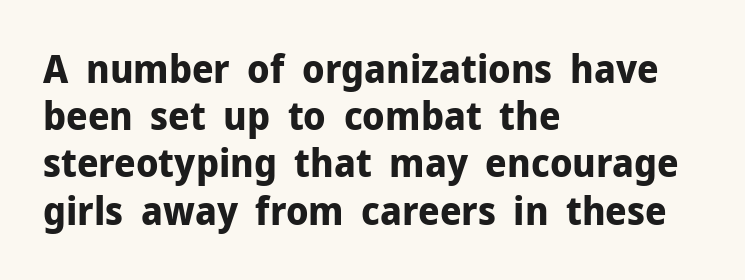
The rag falls on the right side of this text block. A roman cut, with each character standing at attention. Nobody touched the tracking dial on this one. Each glyph is drawn with heavy, bold strokes. Bare-footed words on every line.
